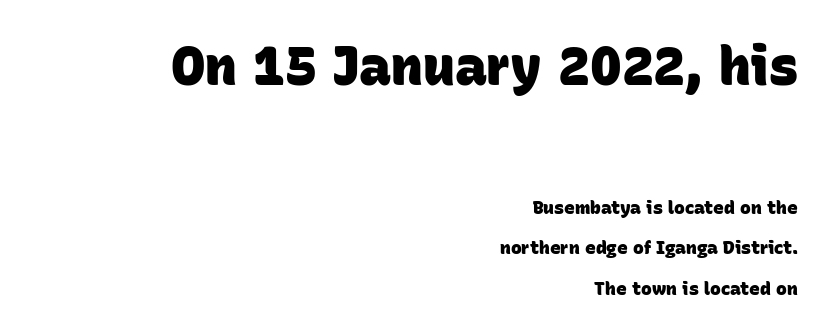
{"serif": "no", "bold": "yes", "weight": "heavy", "width": "normal", "stroke_contrast": "low", "x_height": "large", "monospaced": "no", "underline": "no", "align": "right", "line_spacing": "loose", "line_spacing_ratio": 2.25, "letter_spacing": "normal", "letter_spacing_em": 0.0, "larger_block": "first", "size_ratio": 2.94, "glyph_px": 53}
